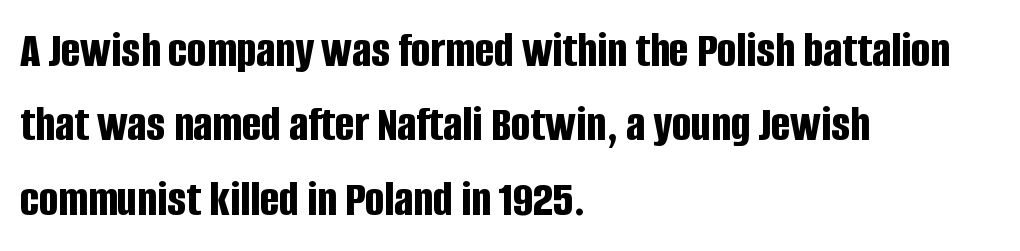
Q: Is the text bold? A: Yes.
Q: Is the text italic (slanted)? A: No, it is upright.
Q: Is the typeface a serif or a sans-serif typeface? A: Sans-serif.
Q: Is the text underlined? A: No.
Q: How is the paragraph aligned? A: Left-aligned.
Q: Is the spacing between letters normal or unusually wide? A: Normal.
Q: Is the spacing between lines tight, normal or loose? A: Normal.
Q: Width (condensed, normal, or wide)? A: Condensed.
Q: Stroke contrast? A: Low.
Q: x-height? A: Large.
Q: Monospaced? A: No.
